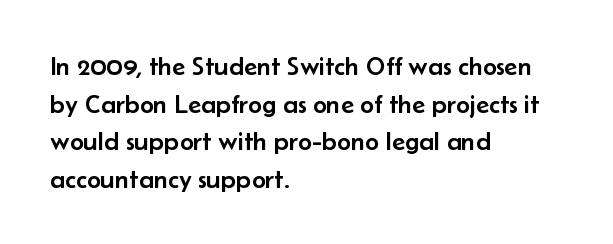
{"italic": "no", "underline": "no", "align": "left", "line_spacing": "normal", "line_spacing_ratio": 1.39, "letter_spacing": "normal", "letter_spacing_em": 0.0, "glyph_px": 27}
